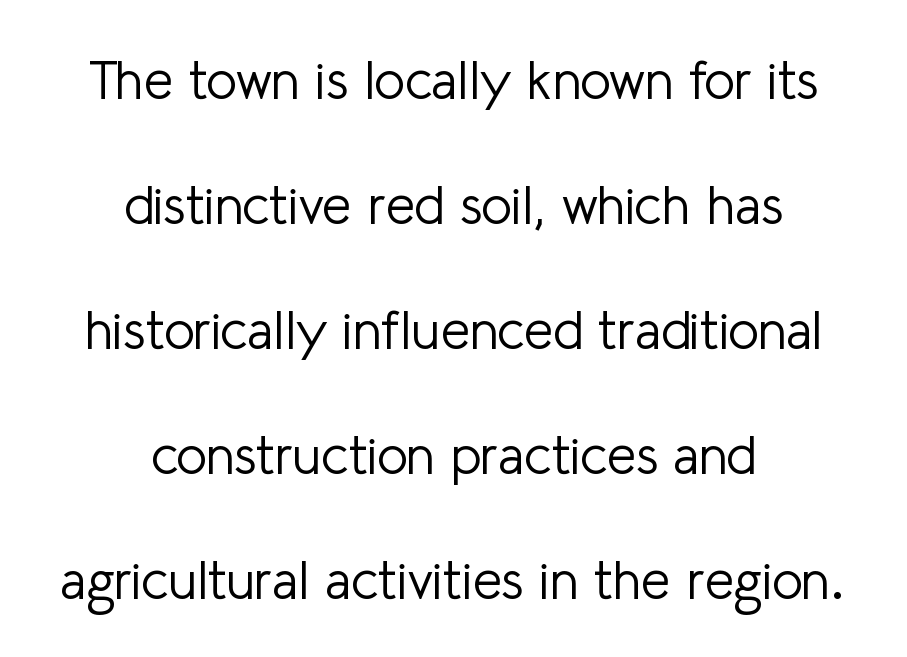
{"serif": "no", "italic": "no", "bold": "no", "weight": "light", "width": "normal", "stroke_contrast": "low", "x_height": "medium", "monospaced": "no", "underline": "no", "align": "center", "line_spacing": "loose", "line_spacing_ratio": 2.36, "letter_spacing": "normal", "letter_spacing_em": 0.0, "glyph_px": 53}
